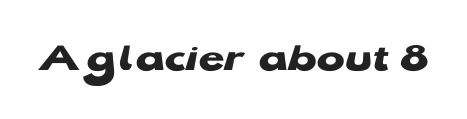
Q: Is the text bold? A: Yes.
Q: Is the text italic (slanted)? A: No, it is upright.
Q: Is the typeface a serif or a sans-serif typeface? A: Sans-serif.
Q: Is the text underlined? A: No.
Q: Is the spacing between letters normal or unusually wide? A: Normal.
Q: Width (condensed, normal, or wide)? A: Wide.
Q: Stroke contrast? A: Low.
Q: x-height? A: Medium.
Q: Monospaced? A: No.
